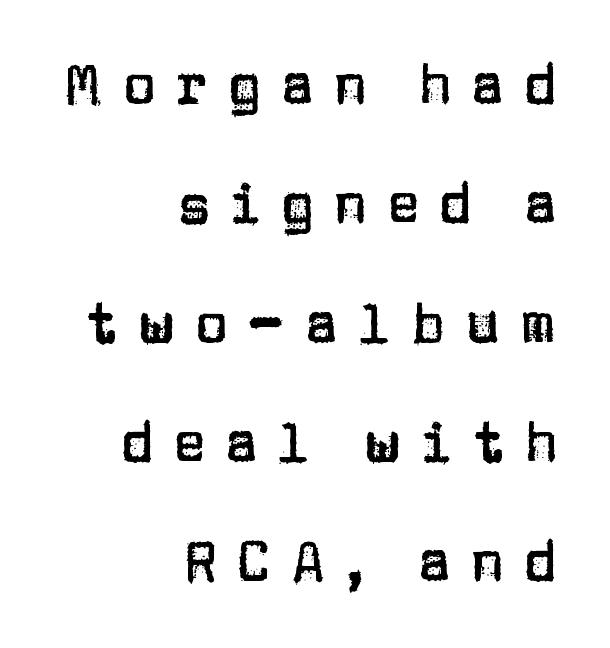
The image shows 55 px sans-serif type, upright; set right-aligned, loose line spacing (2.17x), unusually wide letter spacing (+0.35 em), not underlined; low stroke contrast and a large x-height.
